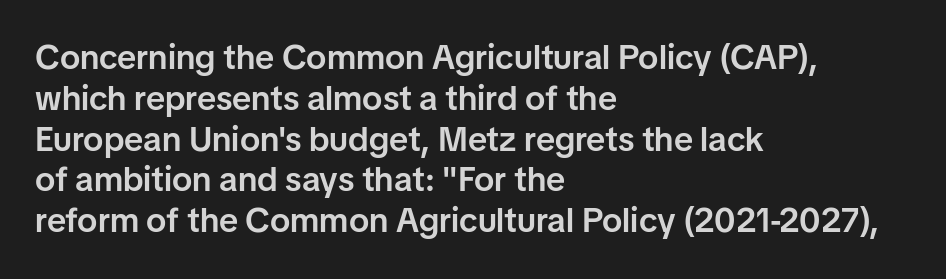
Q: Is the text bold? A: Semi-bold.
Q: Is the text italic (slanted)? A: No, it is upright.
Q: Is the typeface a serif or a sans-serif typeface? A: Sans-serif.
Q: Is the text underlined? A: No.
Q: How is the paragraph aligned? A: Left-aligned.
Q: Is the spacing between letters normal or unusually wide? A: Normal.
Q: Width (condensed, normal, or wide)? A: Normal.
Q: Stroke contrast? A: Low.
Q: x-height? A: Medium.
Q: Monospaced? A: No.
